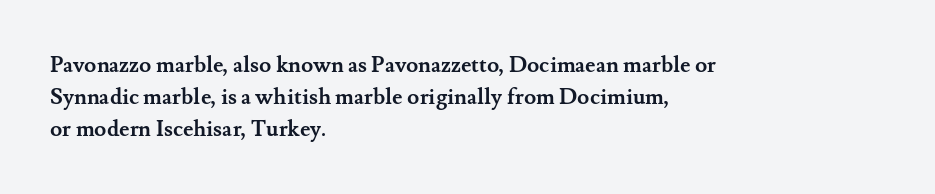
The image shows 22 px bold type, upright; set left-aligned, normal line spacing (1.45x), normal letter spacing, not underlined.
